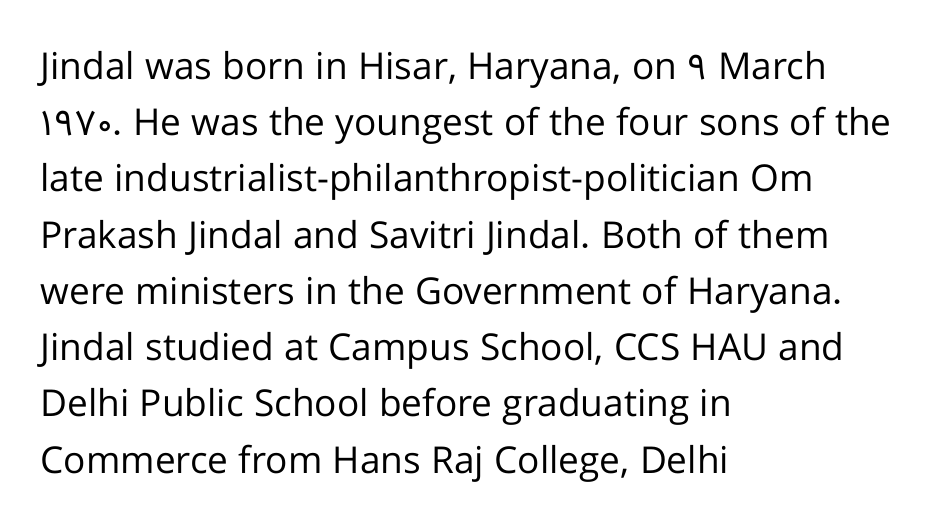
Q: Is the text bold? A: No.
Q: Is the text italic (slanted)? A: No, it is upright.
Q: Is the typeface a serif or a sans-serif typeface? A: Sans-serif.
Q: Is the text underlined? A: No.
Q: How is the paragraph aligned? A: Left-aligned.
Q: Is the spacing between letters normal or unusually wide? A: Normal.
Q: Is the spacing between lines tight, normal or loose? A: Normal.
Q: Width (condensed, normal, or wide)? A: Normal.
Q: Stroke contrast? A: Low.
Q: x-height? A: Medium.
Q: Monospaced? A: No.
